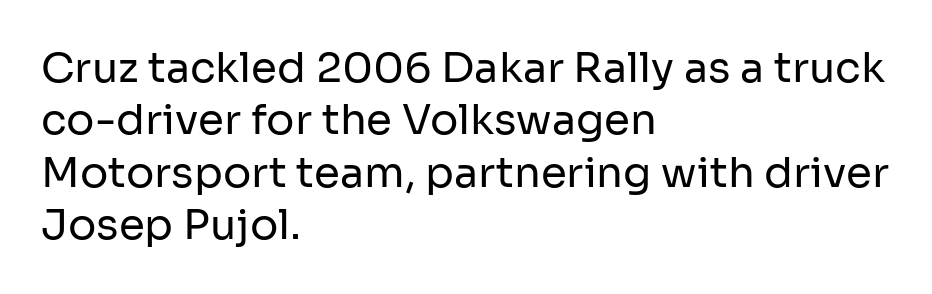
Q: Is the text bold? A: No.
Q: Is the text italic (slanted)? A: No, it is upright.
Q: Is the typeface a serif or a sans-serif typeface? A: Sans-serif.
Q: Is the text underlined? A: No.
Q: How is the paragraph aligned? A: Left-aligned.
Q: Is the spacing between letters normal or unusually wide? A: Normal.
Q: Is the spacing between lines tight, normal or loose? A: Normal.
Q: Width (condensed, normal, or wide)? A: Normal.
Q: Stroke contrast? A: Low.
Q: x-height? A: Medium.
Q: Monospaced? A: No.
